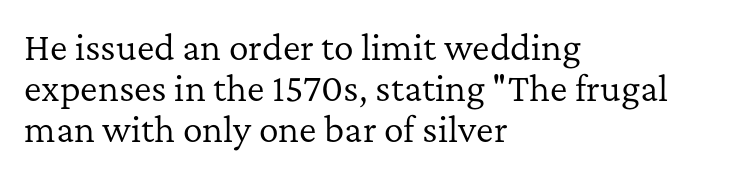
Each stroke keeps to a modest, everyday thickness or less. These lines are rendered in a variable-pitch font. One-word summary of the alignment: left. Upright lettering throughout.
